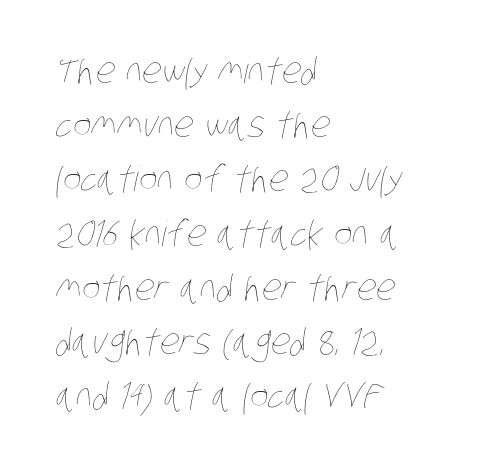
The image shows 35 px thin, condensed type; set left-aligned, normal line spacing (1.55x), normal letter spacing, not underlined; low stroke contrast and a large x-height.
